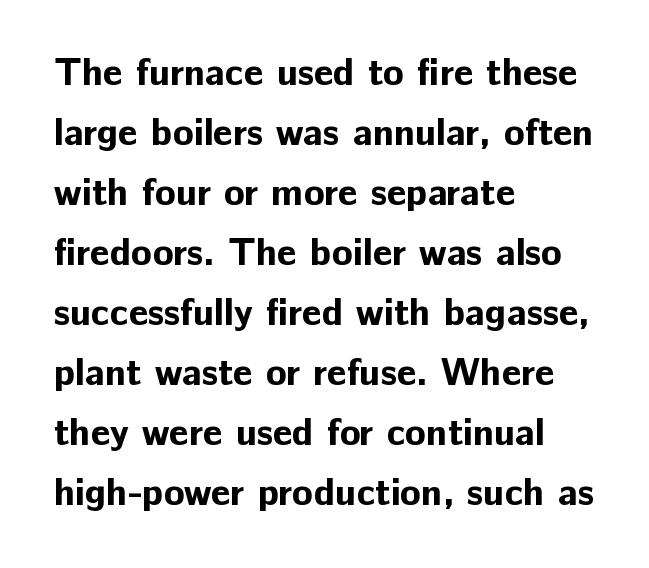
The image shows 38 px bold sans-serif type, upright; set left-aligned, normal line spacing (1.58x), normal letter spacing, not underlined; low stroke contrast and a medium x-height.
